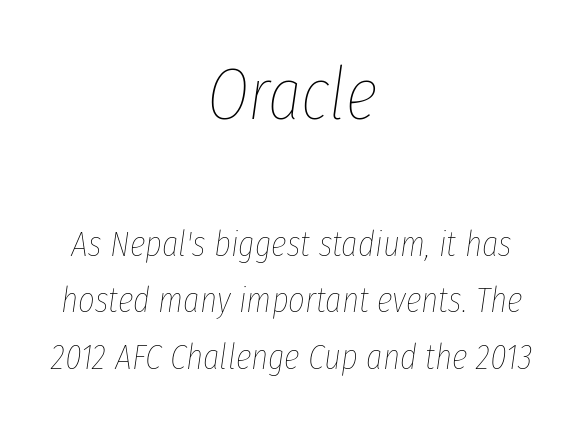
The image shows 73 px thin, condensed type, italic (leaning right); set centered, normal line spacing (1.56x), normal letter spacing, not underlined; the first (top) block is 2.03x larger; low stroke contrast and a medium x-height.
